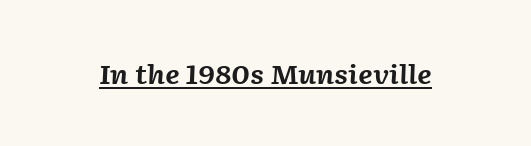
The image shows 26 px bold type, italic (leaning right); set normal letter spacing, underlined.
